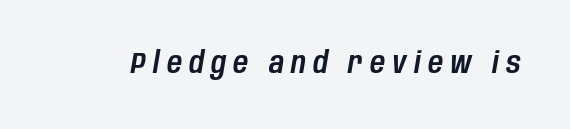
Q: Is the text italic (slanted)? A: Yes, it leans right by about 10 degrees.
Q: Is the text underlined? A: No.
Q: Is the spacing between letters normal or unusually wide? A: Unusually wide.
Q: Width (condensed, normal, or wide)? A: Condensed.
Q: Stroke contrast? A: Low.
Q: x-height? A: Large.
Q: Monospaced? A: No.
